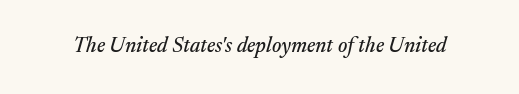
Lines of text with bare space underneath. The rendering keeps characters at their native spacing. The specimen reads as italic at a glance.
